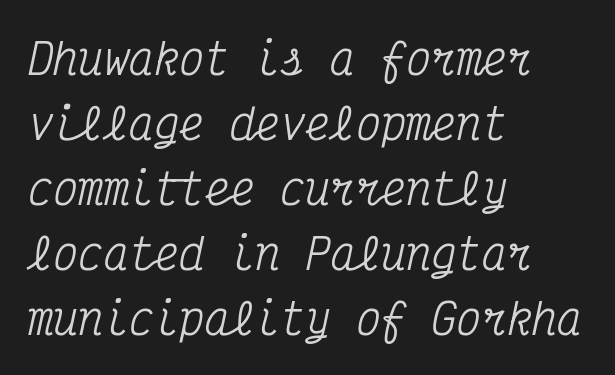
Observe the ordinary spacing: letters are neighbours, not strangers. Each row of text sits above clean, open space. Regular leading. Spacing verdict: monospaced, one width for all characters.
